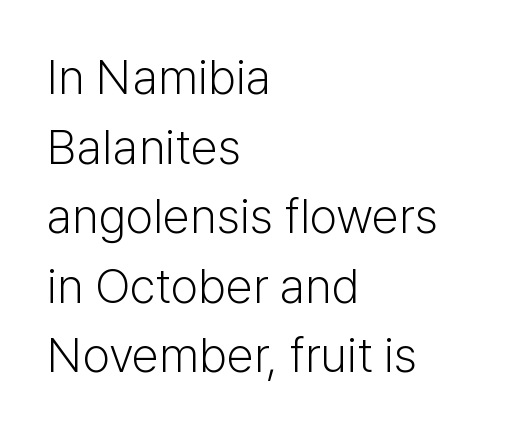
The image shows 49 px light sans-serif type, upright; set left-aligned, normal line spacing (1.42x), normal letter spacing, not underlined; low stroke contrast and a medium x-height.
